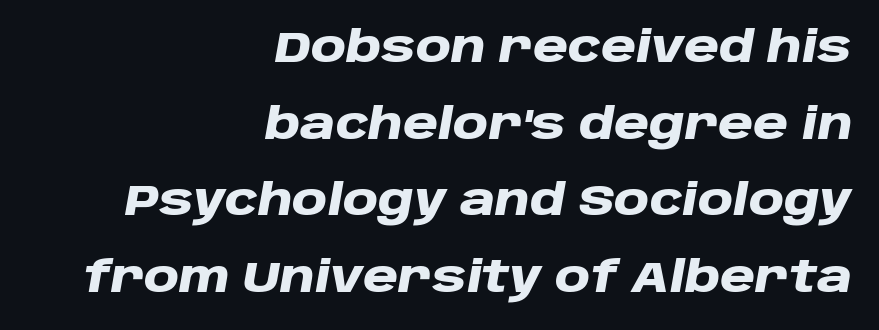
The image shows 43 px heavy, wide type, italic (leaning right); set right-aligned, line spacing 1.78x, normal letter spacing, not underlined; low stroke contrast and a large x-height.
